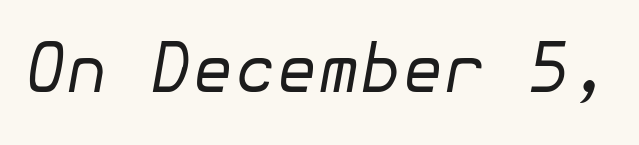
The image shows 68 px regular-weight type, italic (leaning right); set normal letter spacing, not underlined; low stroke contrast and a medium x-height.
